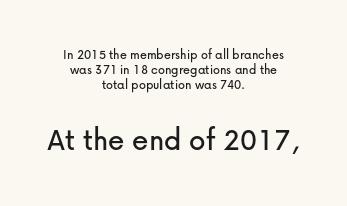
Q: Is the text italic (slanted)? A: No, it is upright.
Q: Is the typeface a serif or a sans-serif typeface? A: Sans-serif.
Q: Is the text underlined? A: No.
Q: How is the paragraph aligned? A: Centered.
Q: Is the spacing between letters normal or unusually wide? A: Normal.
Q: Is the spacing between lines tight, normal or loose? A: Tight.
Q: Which block of text is set in a larger size, the first (top) or the second (bottom)? A: The second (bottom) one.
Q: Width (condensed, normal, or wide)? A: Normal.
Q: Stroke contrast? A: Low.
Q: x-height? A: Medium.
Q: Monospaced? A: No.
